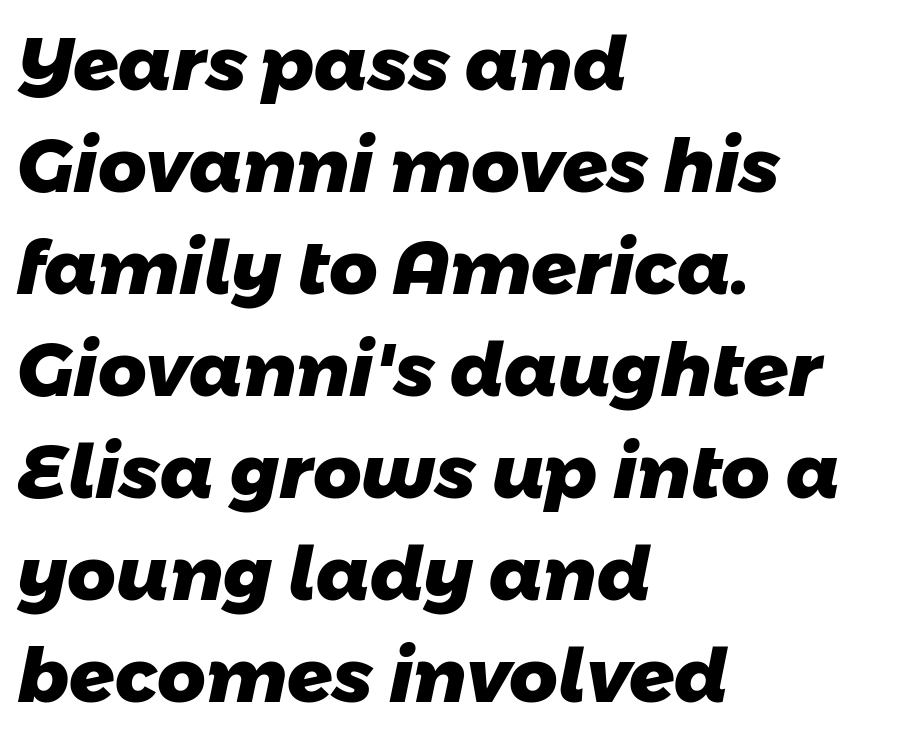
Q: Is the text bold? A: Yes.
Q: Is the typeface a serif or a sans-serif typeface? A: Sans-serif.
Q: Is the text underlined? A: No.
Q: How is the paragraph aligned? A: Left-aligned.
Q: Is the spacing between letters normal or unusually wide? A: Normal.
Q: Is the spacing between lines tight, normal or loose? A: Normal.
Q: Width (condensed, normal, or wide)? A: Normal.
Q: Stroke contrast? A: Low.
Q: x-height? A: Medium.
Q: Monospaced? A: No.
